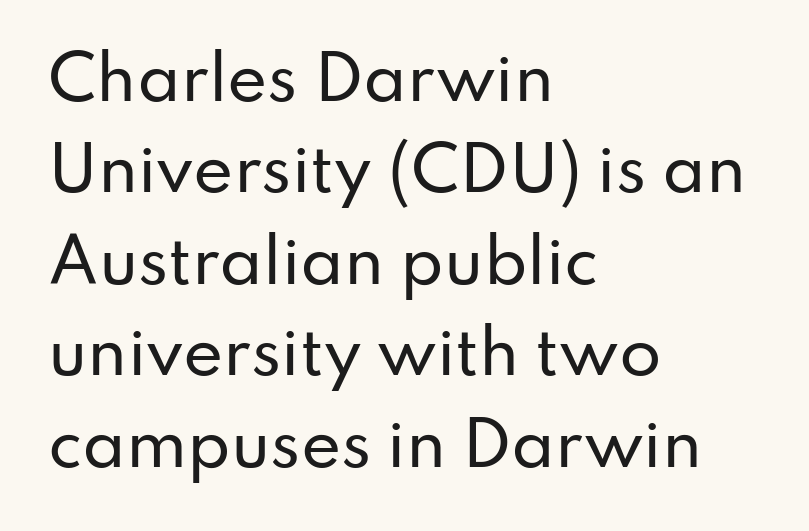
Q: Is the text italic (slanted)? A: No, it is upright.
Q: Is the typeface a serif or a sans-serif typeface? A: Sans-serif.
Q: Is the text underlined? A: No.
Q: How is the paragraph aligned? A: Left-aligned.
Q: Is the spacing between letters normal or unusually wide? A: Normal.
Q: Is the spacing between lines tight, normal or loose? A: Normal.
Q: Width (condensed, normal, or wide)? A: Normal.
Q: Stroke contrast? A: Low.
Q: x-height? A: Small.
Q: Monospaced? A: No.
